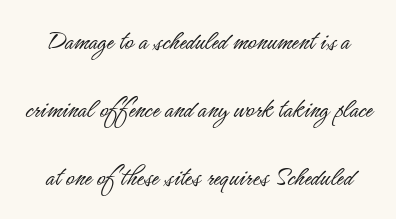
{"serif": "no", "bold": "no", "weight": "light", "width": "condensed", "stroke_contrast": "low", "x_height": "small", "monospaced": "no", "underline": "no", "line_spacing": "loose", "line_spacing_ratio": 2.34, "letter_spacing": "normal", "letter_spacing_em": 0.0, "glyph_px": 29}
